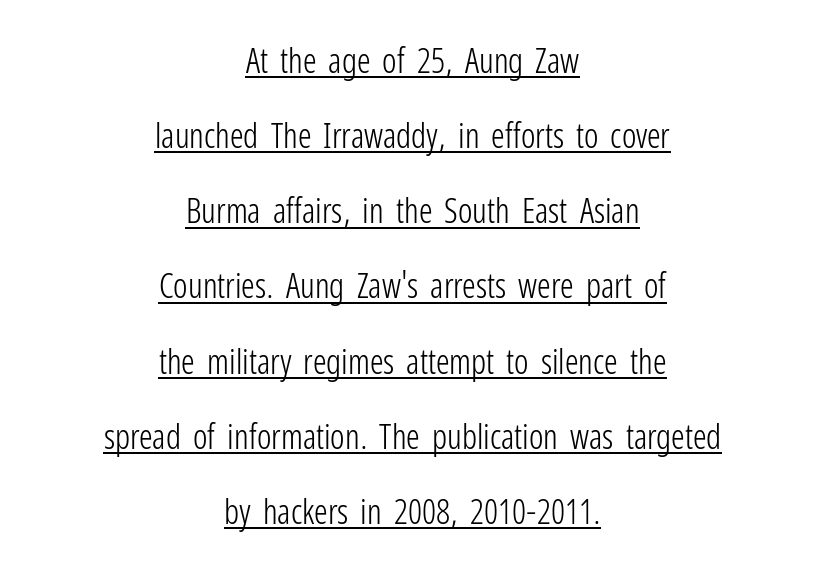
The image shows 34 px light, condensed sans-serif type, upright; set centered, loose line spacing (2.21x), normal letter spacing, underlined; low stroke contrast and a medium x-height.
